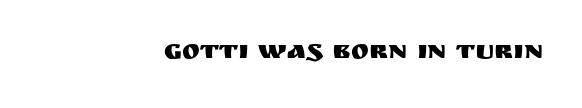
This rendering leaves character spacing at its baseline value. Has an underline been added? It has not. No italicization has been applied; the sample stays upright.
